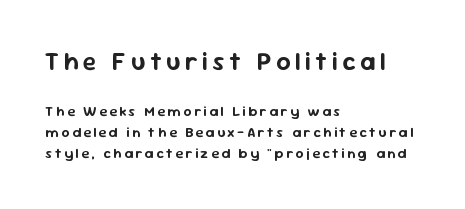
Q: Is the text italic (slanted)? A: No, it is upright.
Q: Is the text underlined? A: No.
Q: How is the paragraph aligned? A: Left-aligned.
Q: Is the spacing between lines tight, normal or loose? A: Normal.
Q: Which block of text is set in a larger size, the first (top) or the second (bottom)? A: The first (top) one.
